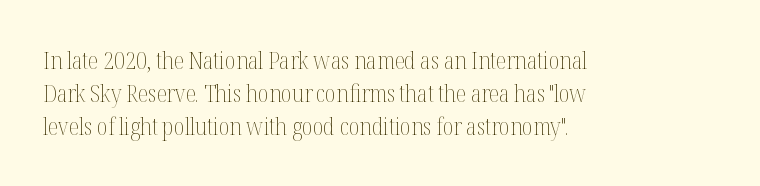
The image shows 24 px text type, upright; set left-aligned, normal line spacing (1.37x), normal letter spacing, not underlined.
